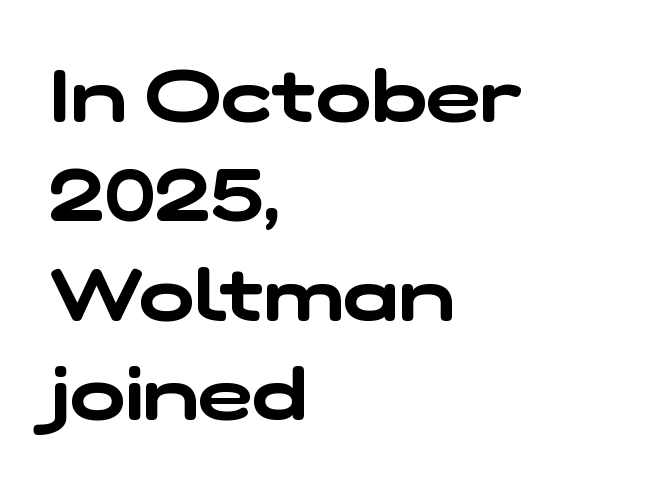
Q: Is the typeface a serif or a sans-serif typeface? A: Sans-serif.
Q: Is the text underlined? A: No.
Q: How is the paragraph aligned? A: Left-aligned.
Q: Is the spacing between letters normal or unusually wide? A: Normal.
Q: Is the spacing between lines tight, normal or loose? A: Normal.
Q: Width (condensed, normal, or wide)? A: Wide.
Q: Stroke contrast? A: Low.
Q: x-height? A: Medium.
Q: Monospaced? A: No.
